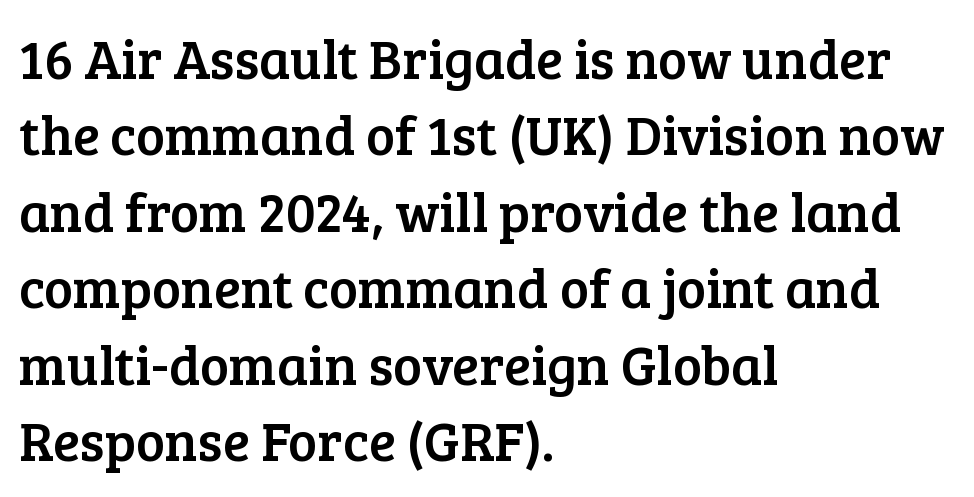
{"serif": "yes", "italic": "no", "width": "normal", "stroke_contrast": "low", "x_height": "medium", "monospaced": "no", "underline": "no", "align": "left", "line_spacing": "normal", "line_spacing_ratio": 1.39, "letter_spacing": "normal", "letter_spacing_em": 0.0, "glyph_px": 55}
